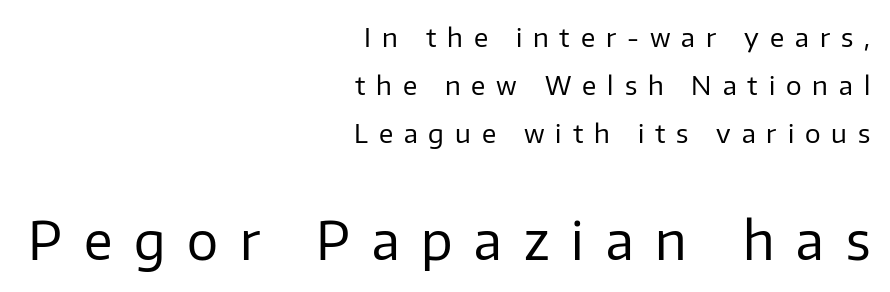
The image shows 52 px regular-weight sans-serif type, upright; set right-aligned, line spacing 1.85x, unusually wide letter spacing (+0.42 em), not underlined; the second (bottom) block is 2.0x larger; low stroke contrast and a medium x-height.
